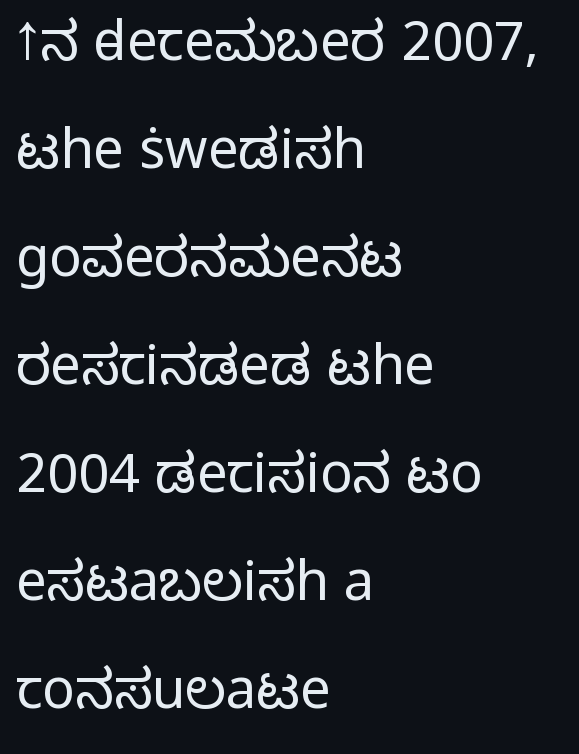
Q: Is the text bold? A: No.
Q: Is the text italic (slanted)? A: No, it is upright.
Q: Is the typeface a serif or a sans-serif typeface? A: Sans-serif.
Q: Is the text underlined? A: No.
Q: How is the paragraph aligned? A: Left-aligned.
Q: Is the spacing between letters normal or unusually wide? A: Normal.
Q: Is the spacing between lines tight, normal or loose? A: Loose.
Q: Width (condensed, normal, or wide)? A: Normal.
Q: Stroke contrast? A: Low.
Q: x-height? A: Medium.
Q: Monospaced? A: No.
